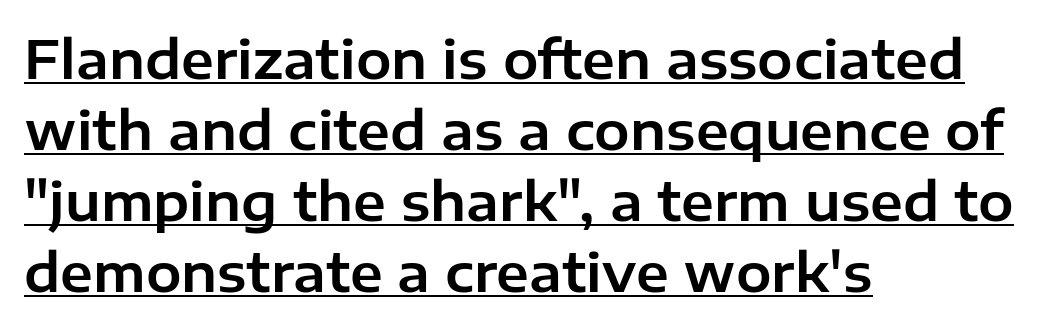
{"serif": "no", "italic": "no", "width": "normal", "stroke_contrast": "low", "x_height": "medium", "monospaced": "no", "underline": "yes", "align": "left", "line_spacing": "normal", "line_spacing_ratio": 1.34, "letter_spacing": "normal", "letter_spacing_em": 0.0, "glyph_px": 53}
